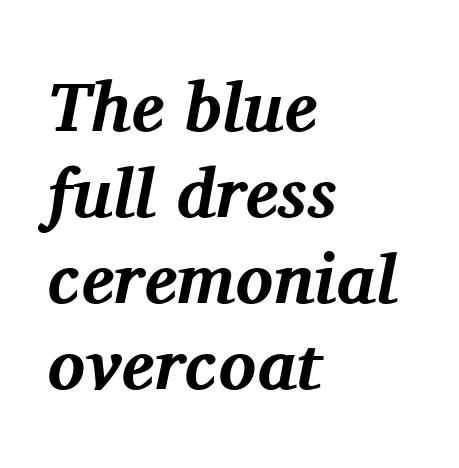
Q: Is the text bold? A: Yes.
Q: Is the text italic (slanted)? A: Yes, it leans right by about 11 degrees.
Q: Is the typeface a serif or a sans-serif typeface? A: Serif.
Q: Is the text underlined? A: No.
Q: How is the paragraph aligned? A: Left-aligned.
Q: Is the spacing between letters normal or unusually wide? A: Normal.
Q: Width (condensed, normal, or wide)? A: Normal.
Q: Stroke contrast? A: Medium.
Q: x-height? A: Medium.
Q: Monospaced? A: No.
